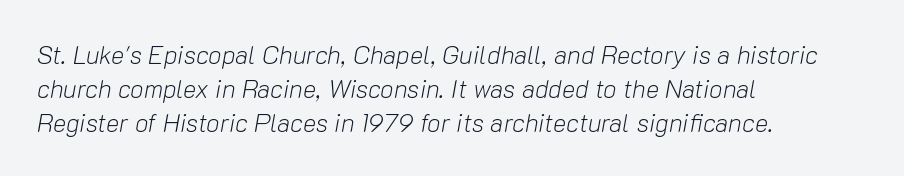
Q: Is the text bold? A: No.
Q: Is the text italic (slanted)? A: Yes, it leans right by about 10 degrees.
Q: Is the text underlined? A: No.
Q: How is the paragraph aligned? A: Left-aligned.
Q: Is the spacing between letters normal or unusually wide? A: Normal.
Q: Is the spacing between lines tight, normal or loose? A: Normal.
